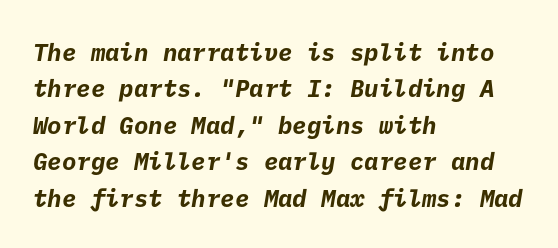
The image shows 24 px bold type; set left-aligned, normal line spacing (1.52x), normal letter spacing, not underlined.
